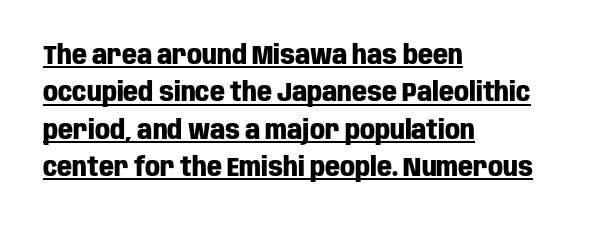
Q: Is the text bold? A: Yes.
Q: Is the text italic (slanted)? A: No, it is upright.
Q: Is the text underlined? A: Yes.
Q: How is the paragraph aligned? A: Left-aligned.
Q: Is the spacing between letters normal or unusually wide? A: Normal.
Q: Is the spacing between lines tight, normal or loose? A: Normal.
